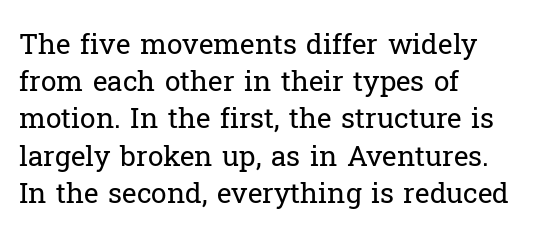
The image shows 28 px regular-weight serif type, upright; set left-aligned, normal line spacing (1.33x), normal letter spacing, not underlined; low stroke contrast and a medium x-height.
